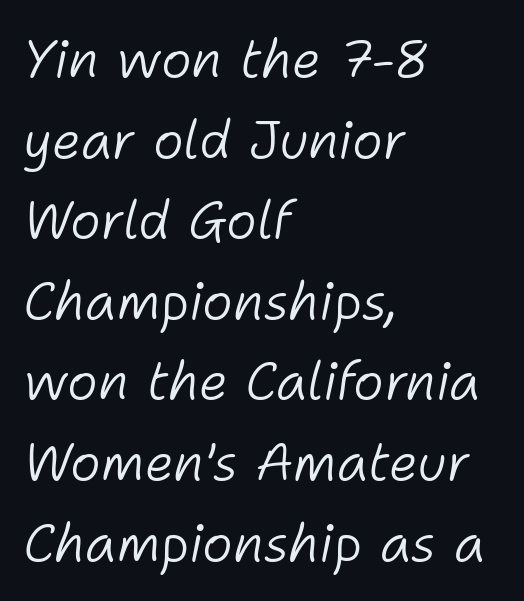
{"italic": "yes", "lean": "right", "slant_degrees": 11, "bold": "no", "weight": "light", "width": "normal", "stroke_contrast": "low", "x_height": "medium", "monospaced": "no", "underline": "no", "align": "left", "line_spacing": "normal", "line_spacing_ratio": 1.55, "letter_spacing": "normal", "letter_spacing_em": 0.0, "glyph_px": 52}
